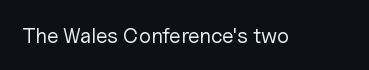
The passage shown is not underscored anywhere. The font's upright variant was chosen for this text. Stems here are at most as thick as an everyday book face. Observe the ordinary spacing: letters are neighbours, not strangers.
